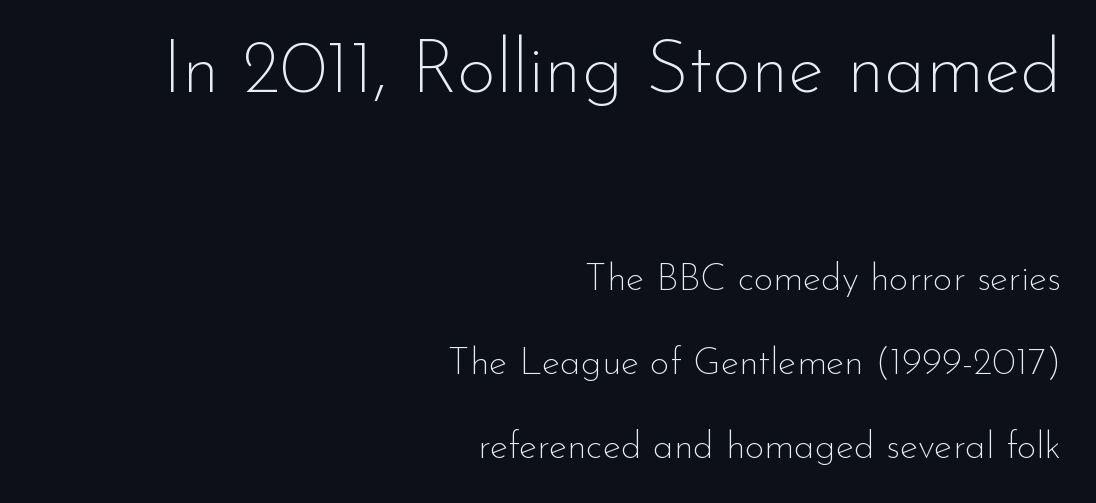
{"serif": "no", "italic": "no", "bold": "no", "weight": "thin", "width": "normal", "stroke_contrast": "low", "x_height": "small", "monospaced": "no", "underline": "no", "align": "right", "line_spacing": "loose", "line_spacing_ratio": 2.21, "letter_spacing": "normal", "letter_spacing_em": 0.0, "larger_block": "first", "size_ratio": 1.97, "glyph_px": 75}
